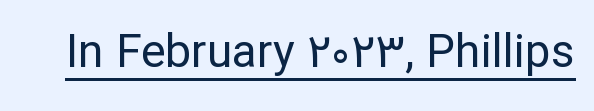
The image shows 46 px regular-weight sans-serif type, upright; set normal letter spacing, underlined; low stroke contrast and a medium x-height.
